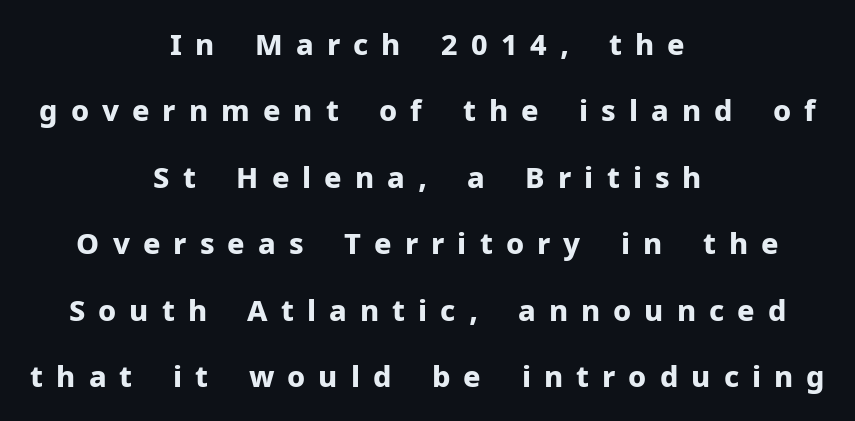
Q: Is the text bold? A: Yes.
Q: Is the text italic (slanted)? A: No, it is upright.
Q: Is the typeface a serif or a sans-serif typeface? A: Sans-serif.
Q: Is the text underlined? A: No.
Q: How is the paragraph aligned? A: Centered.
Q: Is the spacing between letters normal or unusually wide? A: Unusually wide.
Q: Is the spacing between lines tight, normal or loose? A: Loose.
Q: Width (condensed, normal, or wide)? A: Normal.
Q: Stroke contrast? A: Low.
Q: x-height? A: Medium.
Q: Monospaced? A: No.
